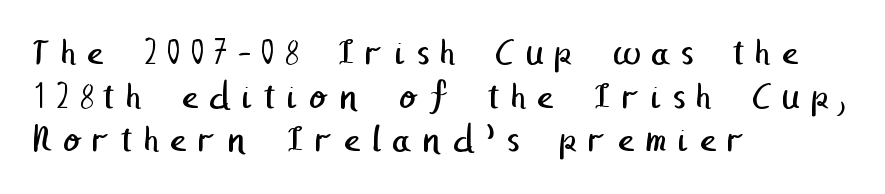
Q: Is the text bold? A: No.
Q: Is the typeface a serif or a sans-serif typeface? A: Sans-serif.
Q: Is the text underlined? A: No.
Q: How is the paragraph aligned? A: Left-aligned.
Q: Is the spacing between letters normal or unusually wide? A: Unusually wide.
Q: Is the spacing between lines tight, normal or loose? A: Tight.
Q: Width (condensed, normal, or wide)? A: Normal.
Q: Stroke contrast? A: Low.
Q: x-height? A: Medium.
